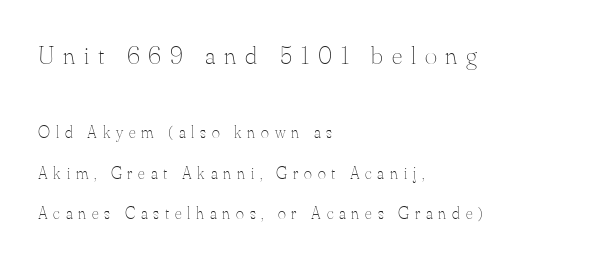
{"italic": "no", "bold": "no", "underline": "no", "align": "left", "line_spacing": "loose", "line_spacing_ratio": 2.39, "letter_spacing": "wide", "letter_spacing_em": 0.34, "larger_block": "first", "size_ratio": 1.53, "glyph_px": 26}
